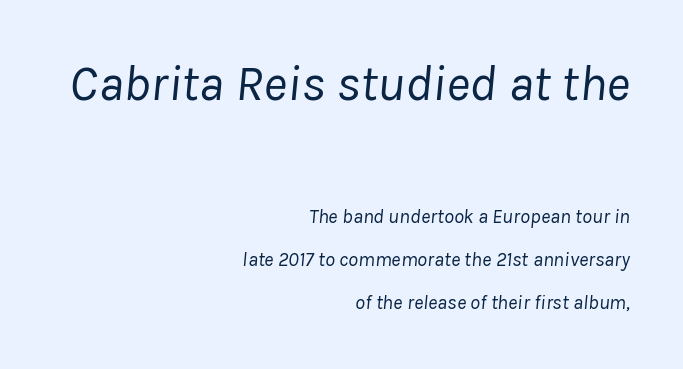
Q: Is the text bold? A: No.
Q: Is the text italic (slanted)? A: Yes, it leans right by about 8 degrees.
Q: Is the text underlined? A: No.
Q: How is the paragraph aligned? A: Right-aligned.
Q: Is the spacing between letters normal or unusually wide? A: Normal.
Q: Is the spacing between lines tight, normal or loose? A: Loose.
Q: Which block of text is set in a larger size, the first (top) or the second (bottom)? A: The first (top) one.
Q: Width (condensed, normal, or wide)? A: Normal.
Q: Stroke contrast? A: Low.
Q: x-height? A: Medium.
Q: Monospaced? A: No.
